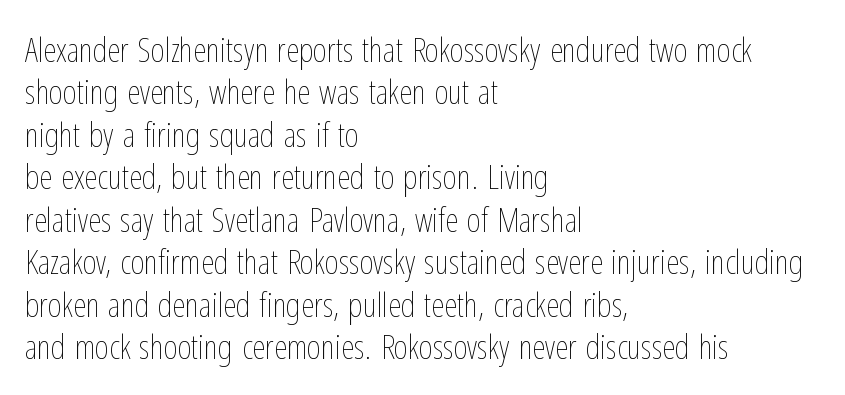
Q: Is the text bold? A: No.
Q: Is the text italic (slanted)? A: No, it is upright.
Q: Is the text underlined? A: No.
Q: How is the paragraph aligned? A: Left-aligned.
Q: Is the spacing between letters normal or unusually wide? A: Normal.
Q: Is the spacing between lines tight, normal or loose? A: Normal.
Q: Width (condensed, normal, or wide)? A: Condensed.
Q: Stroke contrast? A: Low.
Q: x-height? A: Medium.
Q: Monospaced? A: No.
